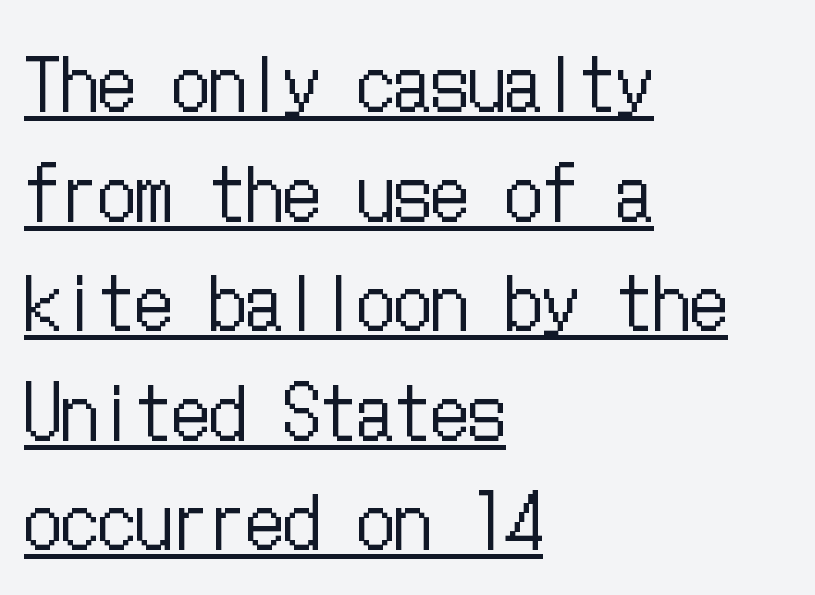
{"italic": "no", "bold": "no", "weight": "regular", "width": "condensed", "stroke_contrast": "low", "x_height": "medium", "underline": "yes", "align": "left", "line_spacing": "normal", "line_spacing_ratio": 1.48, "letter_spacing": "normal", "letter_spacing_em": 0.0, "glyph_px": 74}
